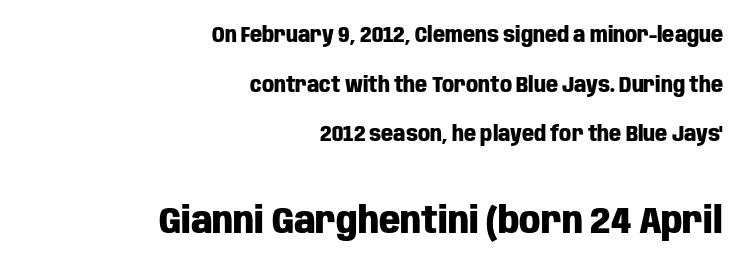
{"serif": "no", "italic": "no", "bold": "yes", "weight": "heavy", "width": "condensed", "stroke_contrast": "low", "x_height": "large", "monospaced": "no", "underline": "no", "align": "right", "line_spacing": "loose", "line_spacing_ratio": 2.36, "letter_spacing": "normal", "letter_spacing_em": 0.0, "larger_block": "second", "size_ratio": 1.76, "glyph_px": 37}
